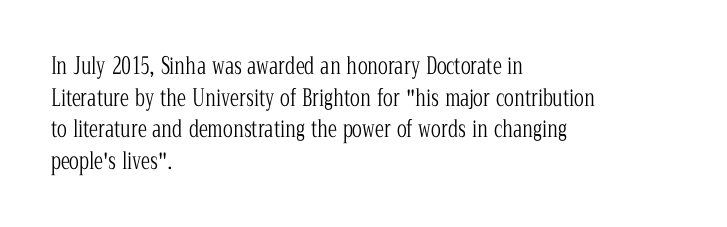
A roman cut, with each character standing at attention. Line spacing here is normal. The text block is weighted toward the left margin, trailing off unevenly rightward. Lines of text with bare space underneath. Nothing unusual about the tracking: characters are spaced as the font intends. A quiet, ordinary-to-light weight characterises the typeface.
